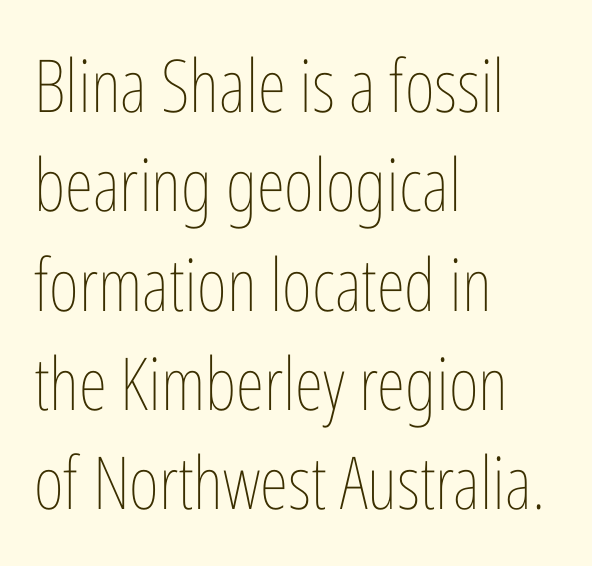
{"italic": "no", "bold": "no", "weight": "thin", "width": "condensed", "stroke_contrast": "low", "x_height": "medium", "monospaced": "no", "underline": "no", "align": "left", "line_spacing": "normal", "line_spacing_ratio": 1.36, "letter_spacing": "normal", "letter_spacing_em": 0.0, "glyph_px": 73}
